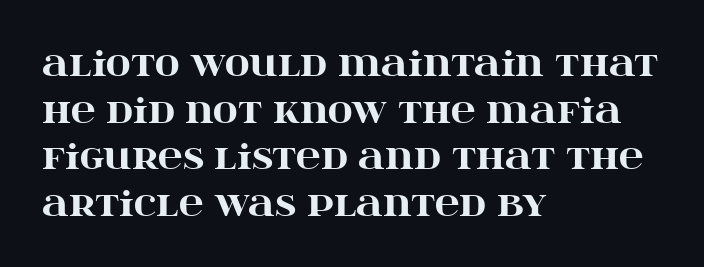
{"serif": "yes", "italic": "no", "bold": "yes", "weight": "heavy", "width": "wide", "stroke_contrast": "high", "x_height": "large", "monospaced": "no", "underline": "no", "align": "left", "line_spacing": "normal", "line_spacing_ratio": 1.37, "letter_spacing": "normal", "letter_spacing_em": 0.0, "glyph_px": 34}
